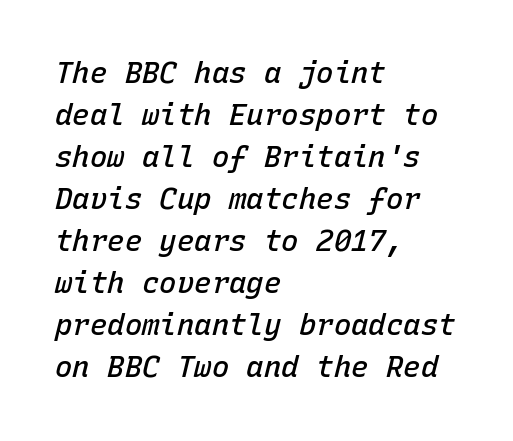
{"italic": "yes", "lean": "right", "slant_degrees": 15, "bold": "semi", "weight": "semibold", "width": "normal", "stroke_contrast": "low", "x_height": "medium", "monospaced": "yes", "underline": "no", "align": "left", "line_spacing": "normal", "line_spacing_ratio": 1.45, "letter_spacing": "normal", "letter_spacing_em": 0.0, "glyph_px": 29}
